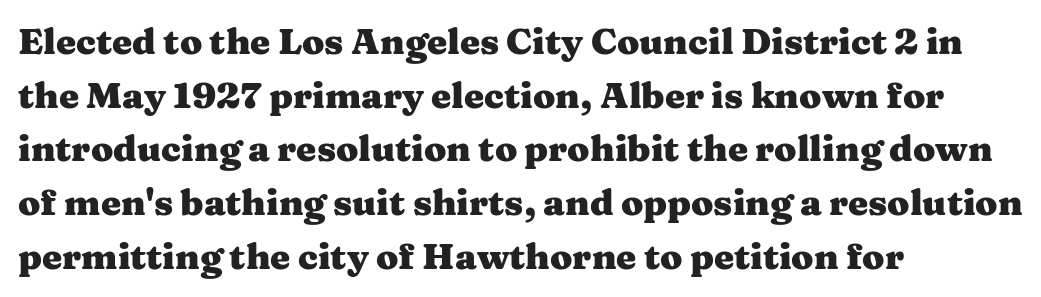
Q: Is the text bold? A: Yes.
Q: Is the text italic (slanted)? A: No, it is upright.
Q: Is the typeface a serif or a sans-serif typeface? A: Serif.
Q: Is the text underlined? A: No.
Q: How is the paragraph aligned? A: Left-aligned.
Q: Is the spacing between letters normal or unusually wide? A: Normal.
Q: Is the spacing between lines tight, normal or loose? A: Normal.
Q: Width (condensed, normal, or wide)? A: Wide.
Q: Stroke contrast? A: Medium.
Q: x-height? A: Medium.
Q: Monospaced? A: No.
